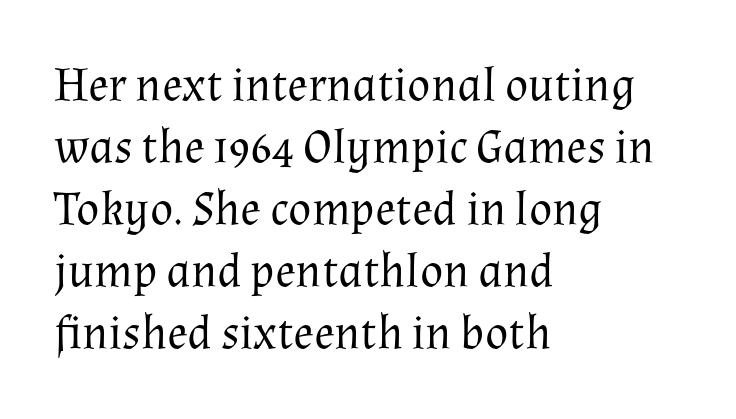
Q: Is the text bold? A: No.
Q: Is the text italic (slanted)? A: No, it is upright.
Q: Is the typeface a serif or a sans-serif typeface? A: Serif.
Q: Is the text underlined? A: No.
Q: How is the paragraph aligned? A: Left-aligned.
Q: Is the spacing between letters normal or unusually wide? A: Normal.
Q: Is the spacing between lines tight, normal or loose? A: Normal.
Q: Width (condensed, normal, or wide)? A: Normal.
Q: Stroke contrast? A: Medium.
Q: x-height? A: Medium.
Q: Monospaced? A: No.
